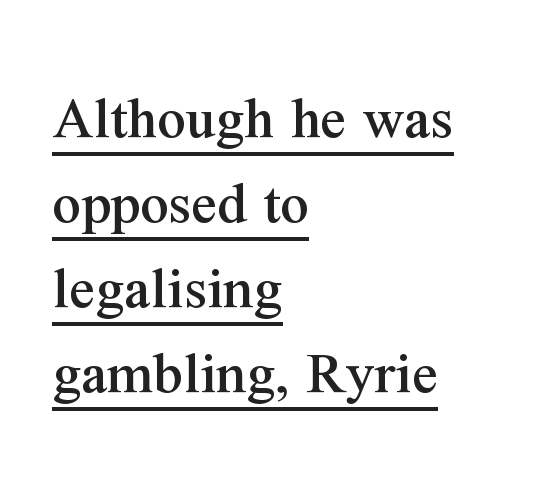
Decoration check: the copy is underlined. The line-height multiplier appears to be the usual default. These lines are rendered in a variable-pitch font. The rendering shows small feet on the letterforms — a serif design. The setting favours the left margin, as ordinary paragraphs usually do. The face used here is rendered with its standard letterfit.
